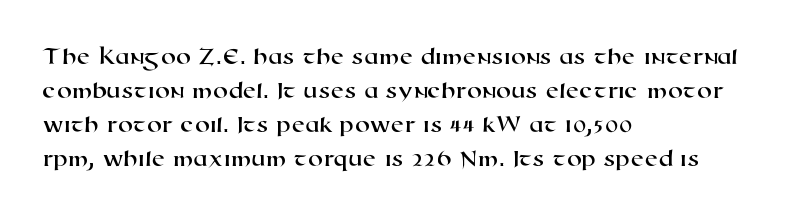
Q: Is the text underlined? A: No.
Q: How is the paragraph aligned? A: Left-aligned.
Q: Is the spacing between letters normal or unusually wide? A: Normal.
Q: Is the spacing between lines tight, normal or loose? A: Normal.
